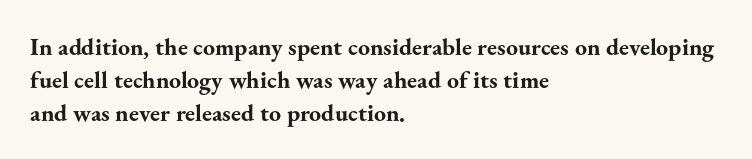
The image shows 24 px bold type, upright; set left-aligned, normal line spacing (1.37x), normal letter spacing, not underlined.
